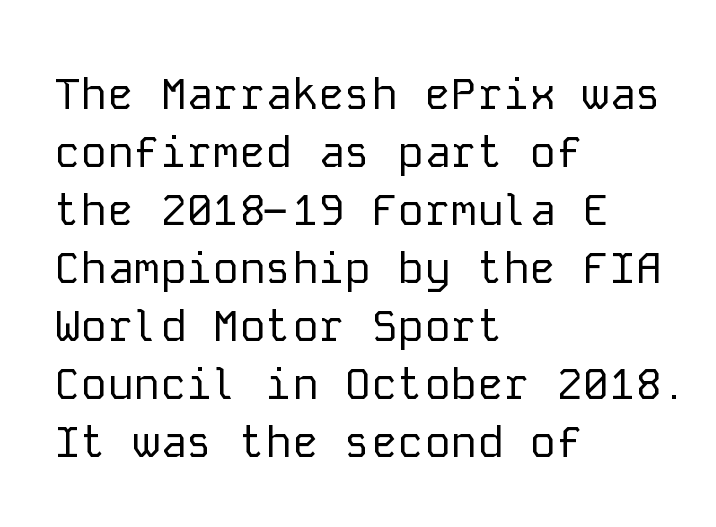
{"serif": "no", "italic": "no", "bold": "no", "weight": "regular", "width": "normal", "stroke_contrast": "low", "x_height": "medium", "monospaced": "yes", "underline": "no", "align": "left", "line_spacing": "normal", "line_spacing_ratio": 1.32, "letter_spacing": "normal", "letter_spacing_em": 0.0, "glyph_px": 44}
